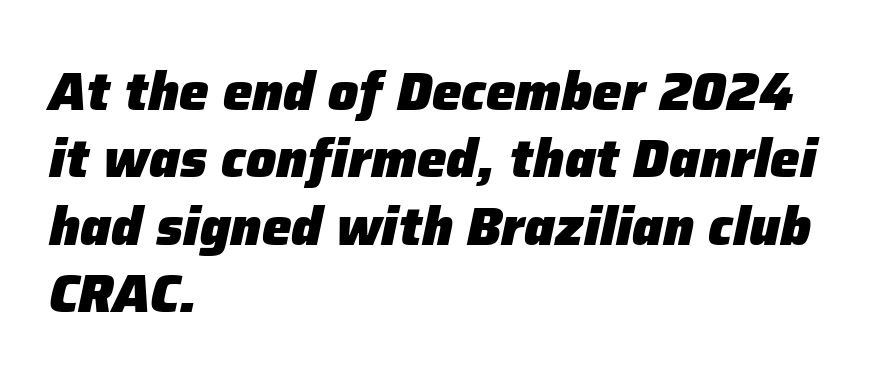
You'd pick this weight for a headline — it's a proper bold. Spacing between characters is what you'd get straight out of the box. In terms of posture, this sample is oblique. In terms of leading, this rendering sits right in the middle.
